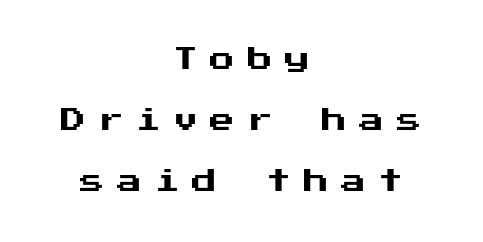
Compared with typical paragraphs, the rows here are farther apart. Quick note: not italic, upright. Honestly, the letter spacing is so wide it's the main thing you notice. Underlining? Definitely not there.
